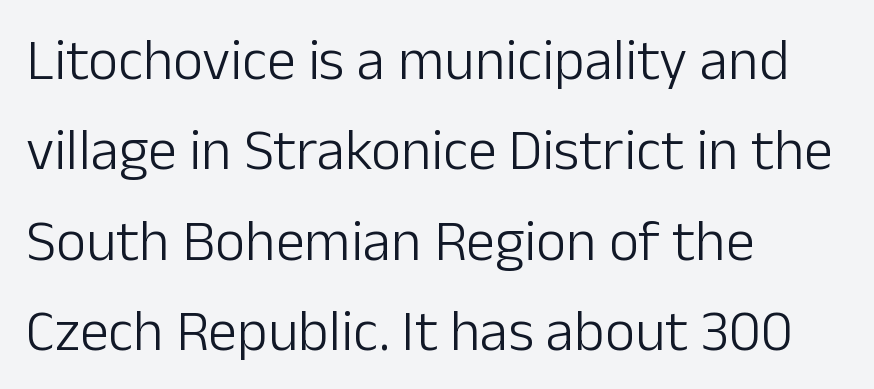
Decoration check: the copy has no underline. Compared with a centered layout, this one pins lines to the left instead. In terms of leading, this rendering sits right in the middle. Notice how the stems are strictly vertical — no italics here.
